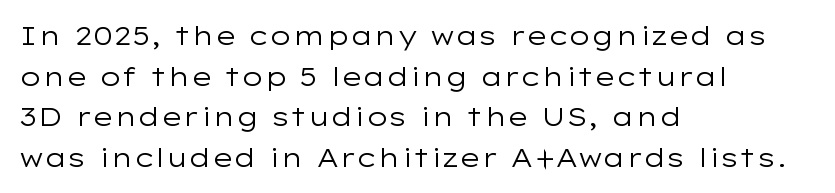
{"italic": "no", "bold": "no", "underline": "no", "align": "left", "line_spacing": "normal", "line_spacing_ratio": 1.56, "letter_spacing": "normal", "letter_spacing_em": 0.0, "glyph_px": 26}
